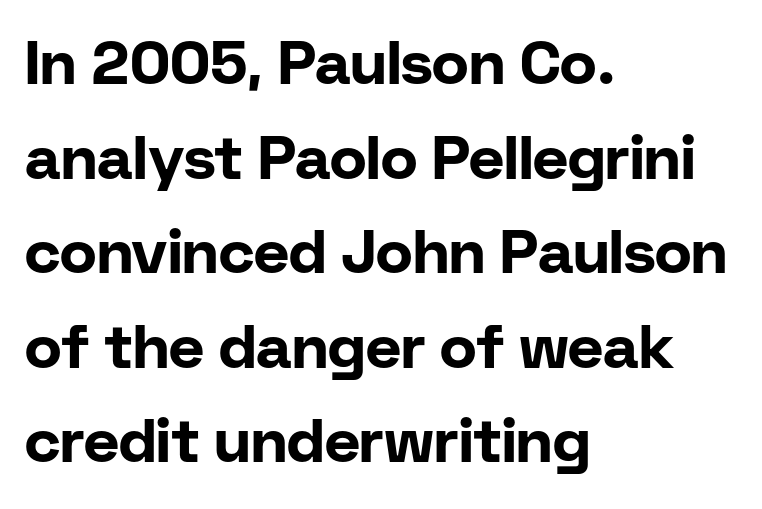
{"serif": "no", "italic": "no", "bold": "yes", "weight": "bold", "width": "normal", "stroke_contrast": "low", "x_height": "medium", "monospaced": "no", "underline": "no", "align": "left", "line_spacing": "normal", "line_spacing_ratio": 1.55, "letter_spacing": "normal", "letter_spacing_em": 0.0, "glyph_px": 61}
